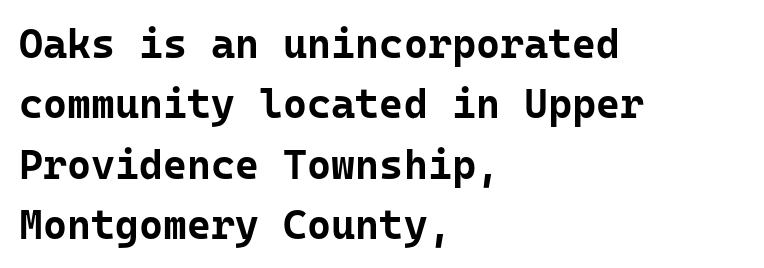
Emphasis by weight is at full strength: bold. Nope, no serifs anywhere on these letters. The text block is weighted toward the left margin, trailing off unevenly rightward. A typesetter would call this zero additional tracking. If you drew a line through each stem, it would be perfectly vertical.
